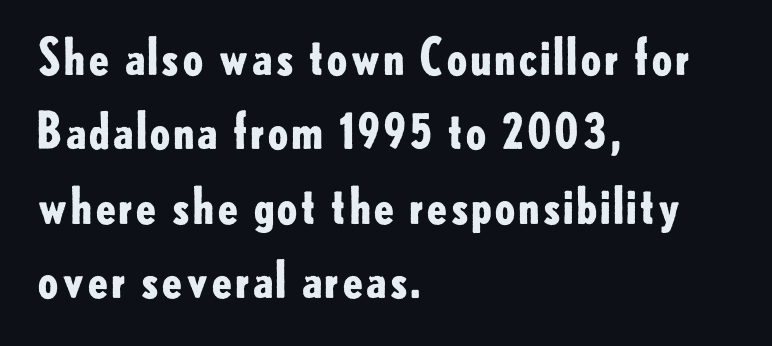
The image shows 49 px bold sans-serif type, upright; set left-aligned, normal line spacing (1.52x), normal letter spacing, not underlined; low stroke contrast and a small x-height.
